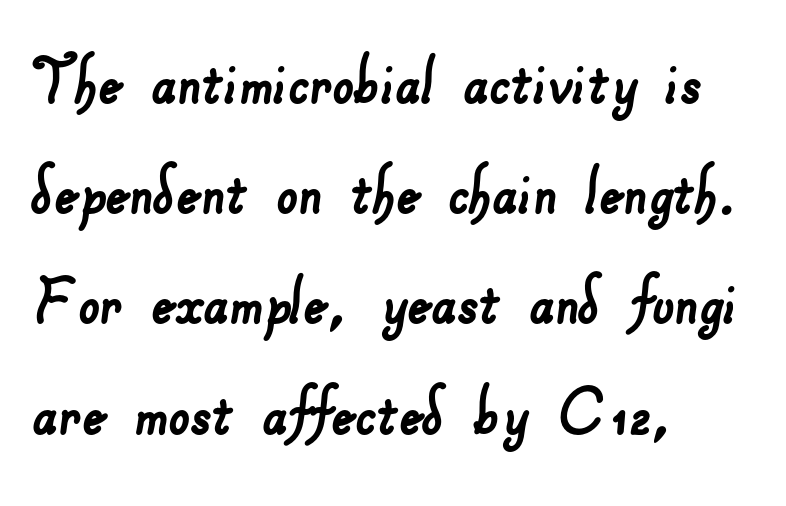
{"serif": "no", "width": "normal", "stroke_contrast": "low", "x_height": "small", "monospaced": "no", "underline": "no", "align": "left", "line_spacing": "normal", "line_spacing_ratio": 1.45, "letter_spacing": "normal", "letter_spacing_em": 0.0, "glyph_px": 76}
